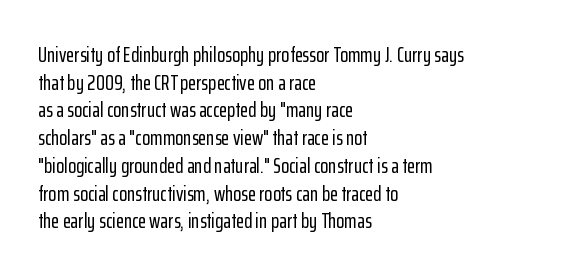
Q: Is the text italic (slanted)? A: No, it is upright.
Q: Is the text underlined? A: No.
Q: How is the paragraph aligned? A: Left-aligned.
Q: Is the spacing between letters normal or unusually wide? A: Normal.
Q: Is the spacing between lines tight, normal or loose? A: Normal.
